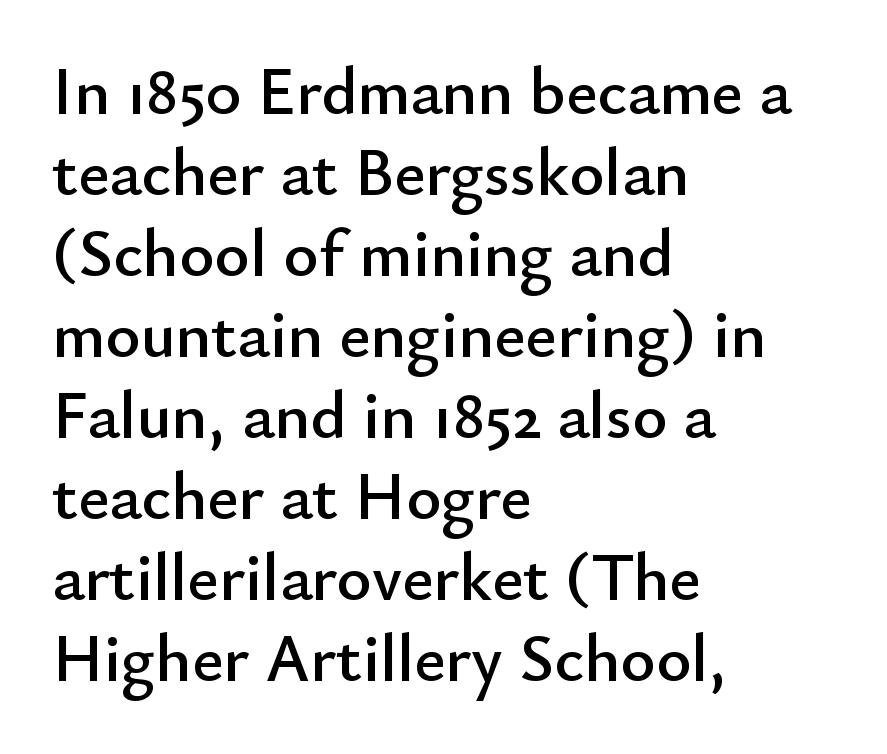
These lines are set flush left with a ragged right edge. Plain, unruled lines of type. The passage shown has conventional tracking throughout. The face used here is proportionally spaced, like ordinary book or web type.
